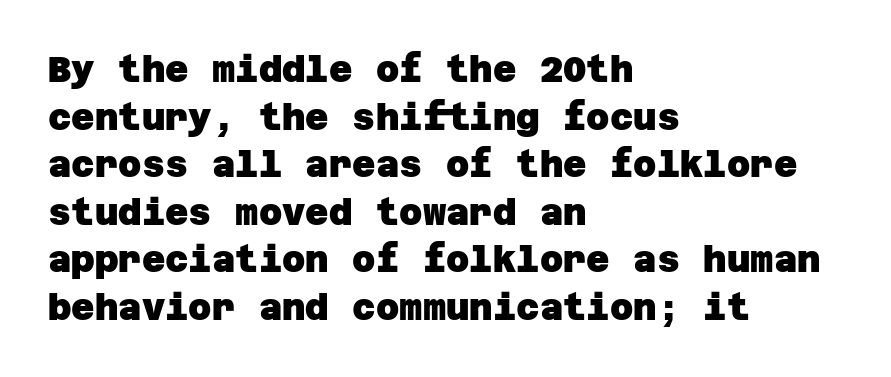
The image shows 36 px heavy sans-serif type; set left-aligned, normal line spacing (1.32x), normal letter spacing, not underlined; low stroke contrast and a large x-height.
